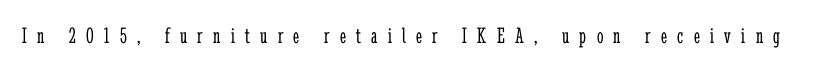
{"italic": "no", "bold": "no", "underline": "no", "letter_spacing": "wide", "letter_spacing_em": 0.45, "glyph_px": 23}
